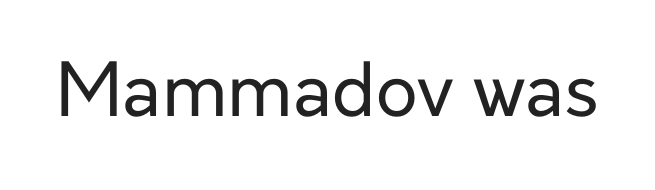
The image shows 73 px regular-weight sans-serif type, upright; set normal letter spacing, not underlined; low stroke contrast and a medium x-height.
